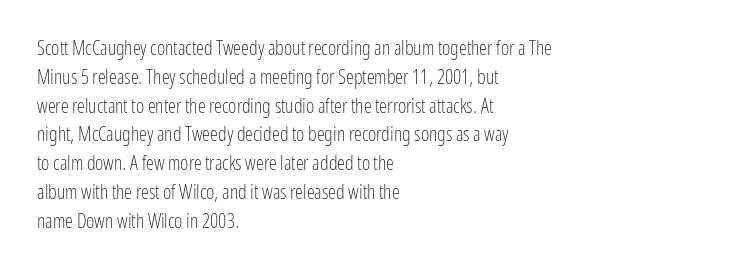
Vertical strokes here are truly vertical. The typesetting does not lean heavy: it is not bold. These lines keep a tight, regular rhythm from letter to letter. Anything drawn beneath the words? Only blank space. The designer left line spacing at the default. Caption: multi-line text, flush left, ragged right.
